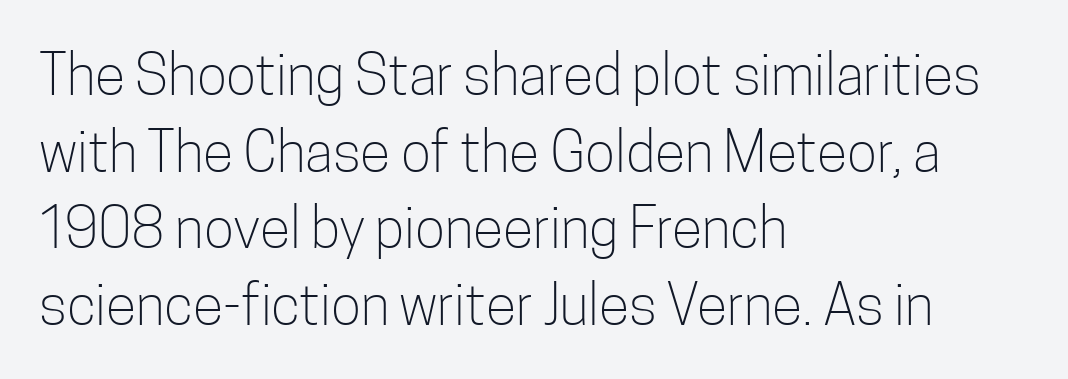
{"serif": "no", "italic": "no", "bold": "no", "weight": "light", "width": "condensed", "stroke_contrast": "low", "x_height": "medium", "monospaced": "no", "underline": "no", "align": "left", "line_spacing": "normal", "line_spacing_ratio": 1.37, "letter_spacing": "normal", "letter_spacing_em": 0.0, "glyph_px": 56}
